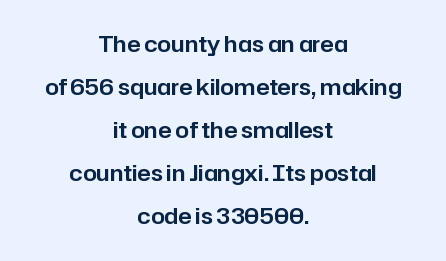
Q: Is the text italic (slanted)? A: No, it is upright.
Q: Is the text underlined? A: No.
Q: How is the paragraph aligned? A: Centered.
Q: Is the spacing between letters normal or unusually wide? A: Normal.
Q: Is the spacing between lines tight, normal or loose? A: Loose.
